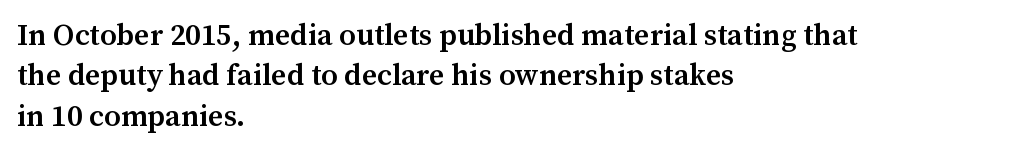
Ordinary non-slanted type is in use. The face used here is proportionally spaced, like ordinary book or web type. Anything drawn beneath the words? Only blank space. Is this a sans? No — the strokes have serifs. The line-height multiplier appears to be the usual default. I'd describe the lettering as semibold — firm but not a full bold.
